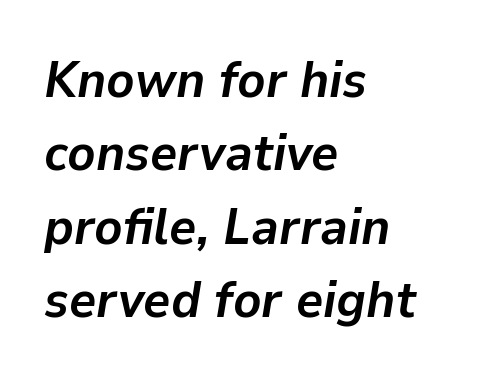
The image shows 52 px semibold type, italic (leaning right); set left-aligned, normal line spacing (1.41x), normal letter spacing, not underlined; low stroke contrast and a medium x-height.
